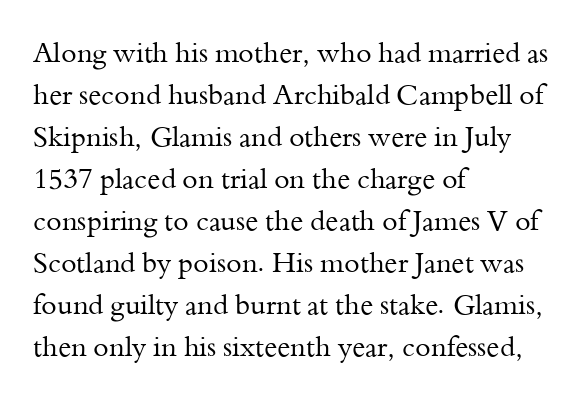
The letters stand straight up with perfectly vertical stems. Note: serifs present on the glyphs. The setting favours the left margin, as ordinary paragraphs usually do. The rendering keeps characters at their native spacing. Ink coverage per letter is moderate at most. These lines sit exactly where default settings would place them.
